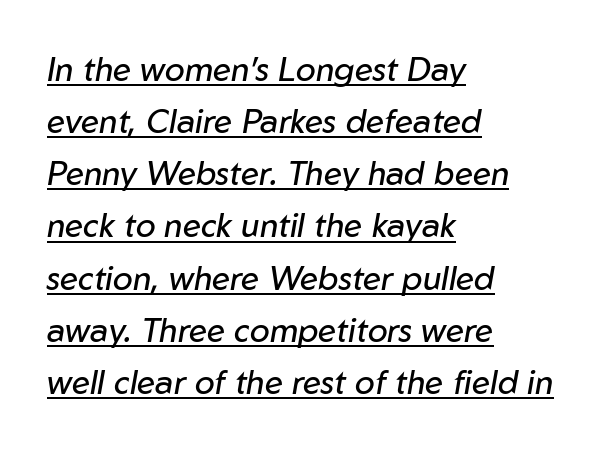
{"italic": "yes", "lean": "right", "slant_degrees": 10, "bold": "no", "weight": "regular", "width": "normal", "stroke_contrast": "low", "x_height": "medium", "monospaced": "no", "underline": "yes", "align": "left", "line_spacing": "normal", "line_spacing_ratio": 1.58, "letter_spacing": "normal", "letter_spacing_em": 0.0, "glyph_px": 33}
